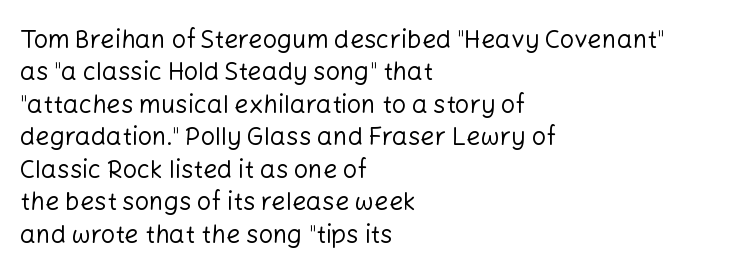
Q: Is the text bold? A: No.
Q: Is the text italic (slanted)? A: No, it is upright.
Q: Is the text underlined? A: No.
Q: How is the paragraph aligned? A: Left-aligned.
Q: Is the spacing between letters normal or unusually wide? A: Normal.
Q: Is the spacing between lines tight, normal or loose? A: Normal.
